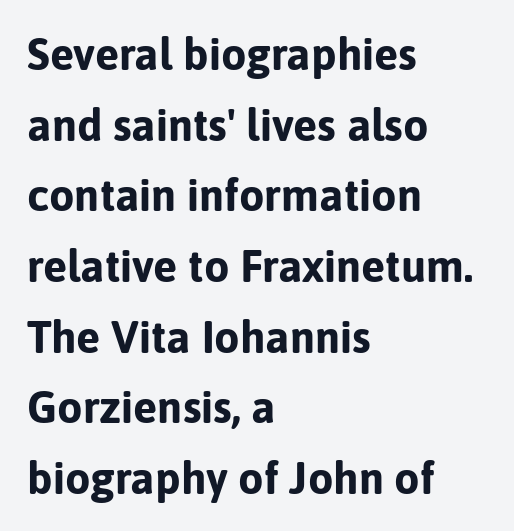
{"serif": "no", "italic": "no", "bold": "yes", "weight": "bold", "width": "normal", "stroke_contrast": "low", "x_height": "medium", "monospaced": "no", "underline": "no", "align": "left", "line_spacing": "normal", "line_spacing_ratio": 1.57, "letter_spacing": "normal", "letter_spacing_em": 0.0, "glyph_px": 45}
